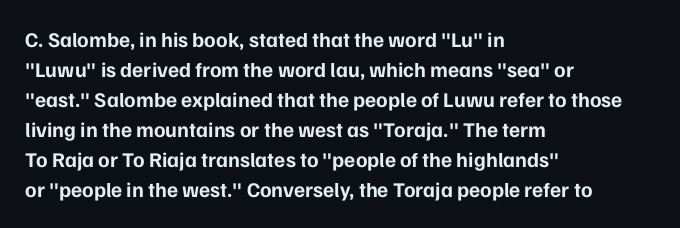
Q: Is the text bold? A: Yes.
Q: Is the text italic (slanted)? A: No, it is upright.
Q: Is the text underlined? A: No.
Q: How is the paragraph aligned? A: Left-aligned.
Q: Is the spacing between letters normal or unusually wide? A: Normal.
Q: Is the spacing between lines tight, normal or loose? A: Normal.
